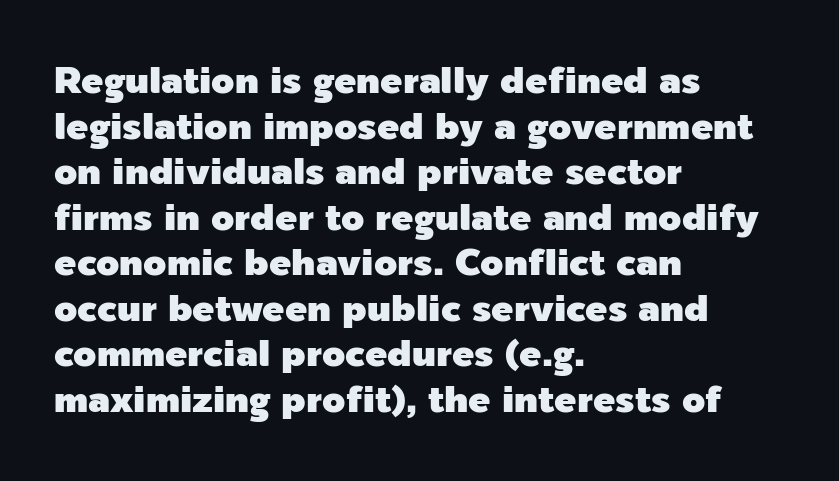
{"serif": "no", "italic": "no", "width": "normal", "x_height": "medium", "monospaced": "no", "underline": "no", "align": "left", "line_spacing_ratio": 1.23, "letter_spacing": "normal", "letter_spacing_em": 0.0, "glyph_px": 37}
